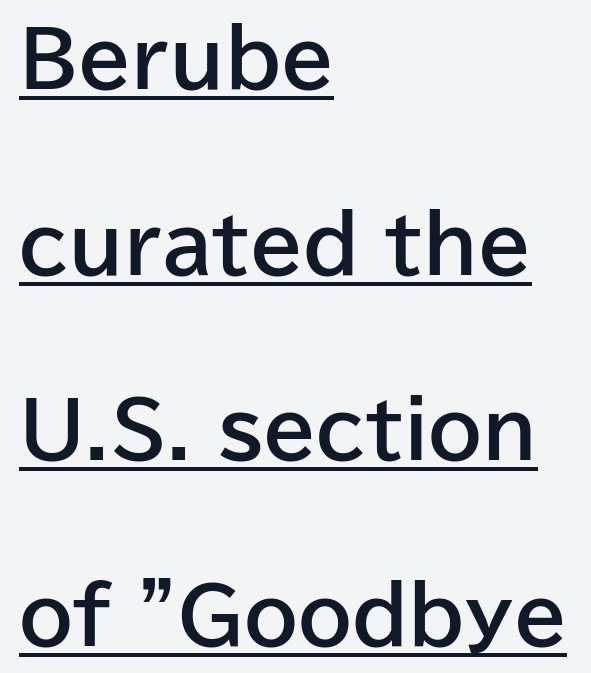
Q: Is the text bold? A: Yes.
Q: Is the text italic (slanted)? A: No, it is upright.
Q: Is the typeface a serif or a sans-serif typeface? A: Sans-serif.
Q: Is the text underlined? A: Yes.
Q: How is the paragraph aligned? A: Left-aligned.
Q: Is the spacing between letters normal or unusually wide? A: Normal.
Q: Is the spacing between lines tight, normal or loose? A: Loose.
Q: Width (condensed, normal, or wide)? A: Normal.
Q: Stroke contrast? A: Low.
Q: x-height? A: Medium.
Q: Monospaced? A: No.
